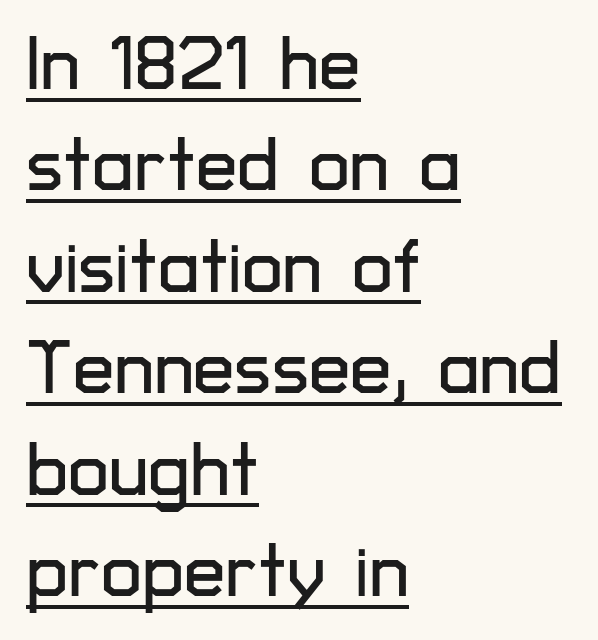
The image shows 74 px sans-serif type, upright; set left-aligned, normal line spacing (1.37x), normal letter spacing, underlined; low stroke contrast and a medium x-height.
